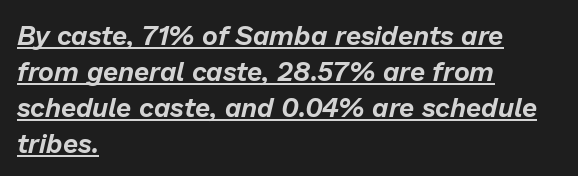
The image shows 27 px text type, italic (leaning right); set left-aligned, normal line spacing (1.33x), normal letter spacing, underlined.
